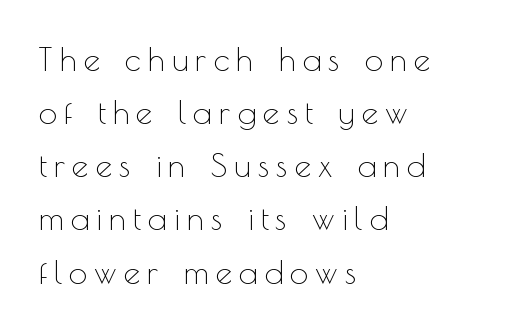
The lines are quadded left. Are there feet on the stems? There aren't — it's a sans. Proportional: the letters do not fall into vertical columns. Summary of vertical rhythm: regular, with standard interline spacing. The characters are drawn with everyday or finer stroke widths. A typesetter would call this heavily tracked-out type.
